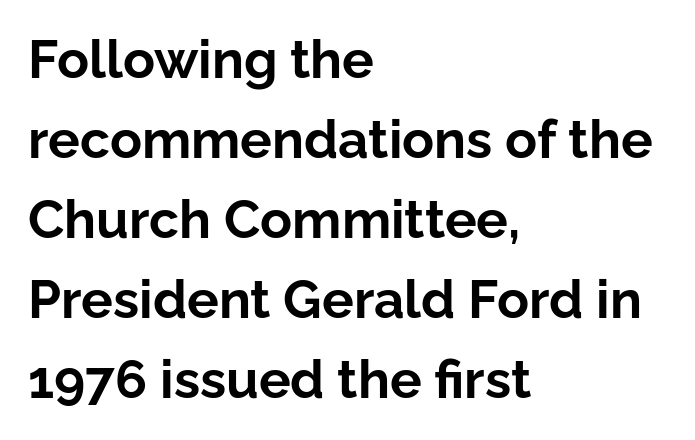
{"serif": "no", "italic": "no", "bold": "yes", "weight": "bold", "width": "normal", "stroke_contrast": "low", "x_height": "medium", "monospaced": "no", "underline": "no", "align": "left", "line_spacing": "normal", "line_spacing_ratio": 1.51, "letter_spacing": "normal", "letter_spacing_em": 0.0, "glyph_px": 53}
